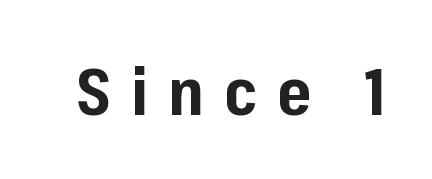
The image shows 65 px bold sans-serif type, upright; set unusually wide letter spacing (+0.31 em), not underlined; low stroke contrast and a medium x-height.
